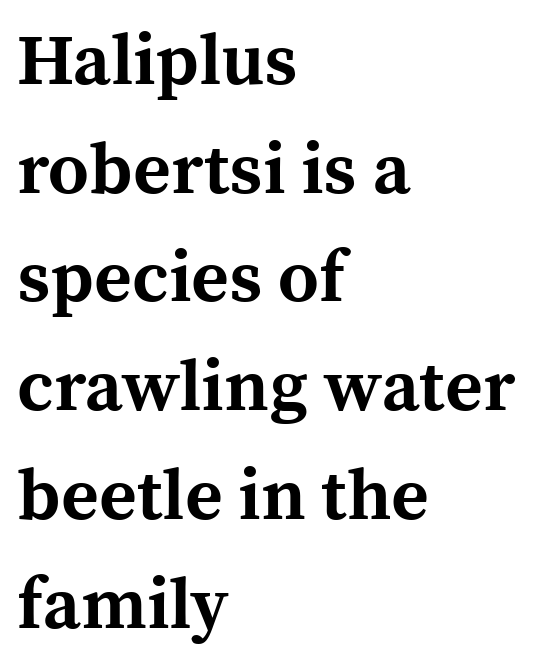
{"serif": "yes", "italic": "no", "bold": "yes", "weight": "bold", "width": "normal", "x_height": "medium", "monospaced": "no", "underline": "no", "align": "left", "line_spacing": "normal", "line_spacing_ratio": 1.51, "letter_spacing": "normal", "letter_spacing_em": 0.0, "glyph_px": 72}
